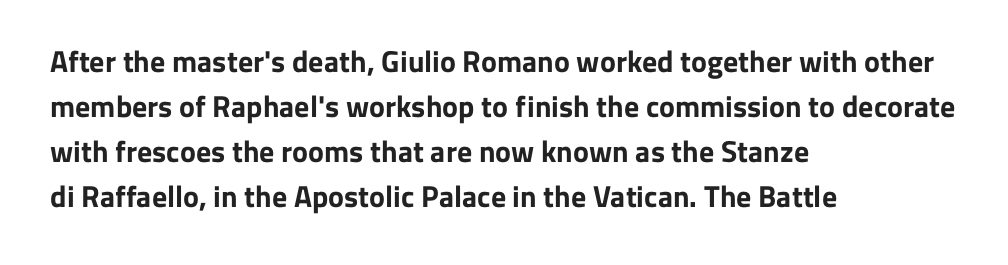
The image shows 30 px bold sans-serif type, upright; set left-aligned, normal line spacing (1.5x), normal letter spacing, not underlined; low stroke contrast and a medium x-height.
